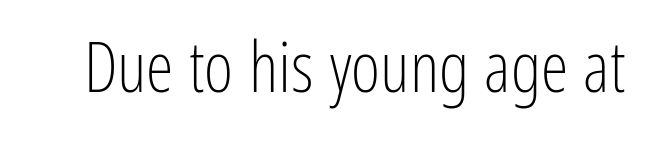
On a weight scale, this lands at 450 or below. In terms of posture, this sample is upright. Tracking value appears to be zero — textbook default spacing. Typographically, this falls in the sans-serif category. Glance below the letters and you will spot only blank space. Do the characters align in a grid? No, the font is proportional.
